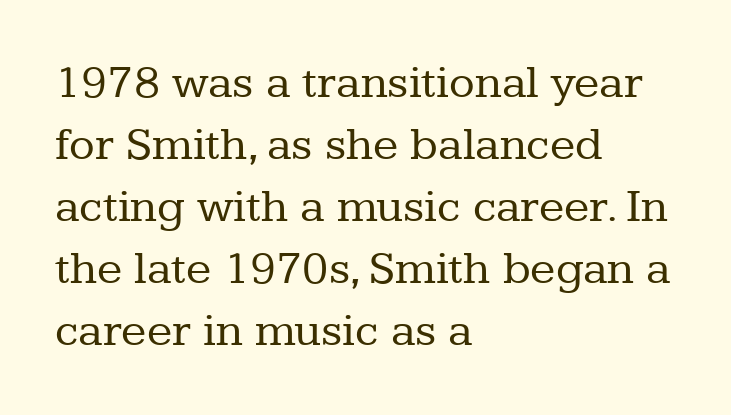
Q: Is the text bold? A: No.
Q: Is the text italic (slanted)? A: No, it is upright.
Q: Is the typeface a serif or a sans-serif typeface? A: Serif.
Q: Is the text underlined? A: No.
Q: How is the paragraph aligned? A: Left-aligned.
Q: Is the spacing between letters normal or unusually wide? A: Normal.
Q: Is the spacing between lines tight, normal or loose? A: Normal.
Q: Width (condensed, normal, or wide)? A: Normal.
Q: Stroke contrast? A: Low.
Q: x-height? A: Medium.
Q: Monospaced? A: No.
